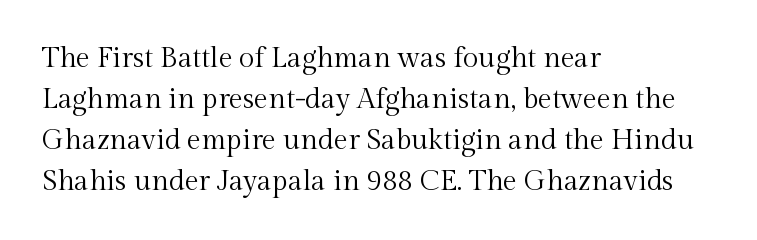
{"serif": "yes", "italic": "no", "bold": "no", "weight": "regular", "width": "normal", "x_height": "medium", "monospaced": "no", "underline": "no", "align": "left", "line_spacing": "normal", "line_spacing_ratio": 1.46, "letter_spacing": "normal", "letter_spacing_em": 0.0, "glyph_px": 28}
